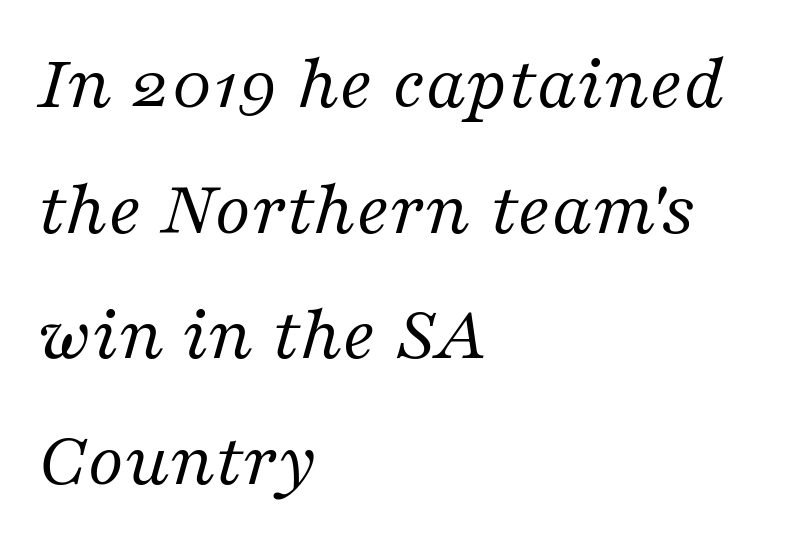
{"serif": "yes", "italic": "yes", "lean": "right", "slant_degrees": 16, "bold": "no", "weight": "regular", "width": "normal", "stroke_contrast": "medium", "x_height": "medium", "monospaced": "no", "underline": "no", "align": "left", "line_spacing": "normal", "line_spacing_ratio": 1.59, "letter_spacing": "normal", "letter_spacing_em": 0.0, "glyph_px": 79}
